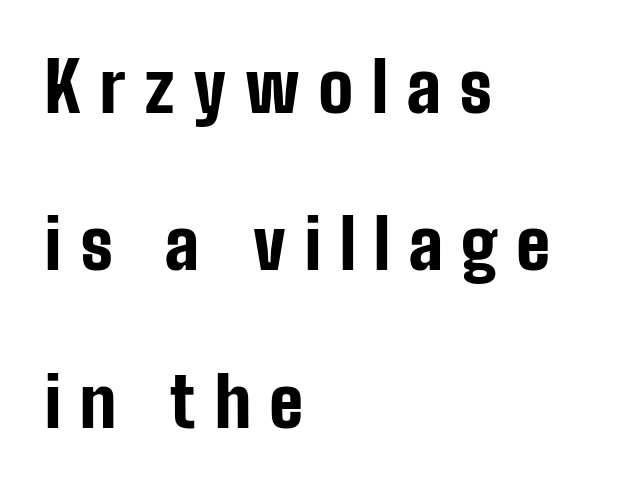
Q: Is the text bold? A: Yes.
Q: Is the text italic (slanted)? A: No, it is upright.
Q: Is the typeface a serif or a sans-serif typeface? A: Sans-serif.
Q: Is the text underlined? A: No.
Q: How is the paragraph aligned? A: Left-aligned.
Q: Is the spacing between letters normal or unusually wide? A: Unusually wide.
Q: Is the spacing between lines tight, normal or loose? A: Loose.
Q: Width (condensed, normal, or wide)? A: Condensed.
Q: Stroke contrast? A: Low.
Q: x-height? A: Medium.
Q: Monospaced? A: No.
